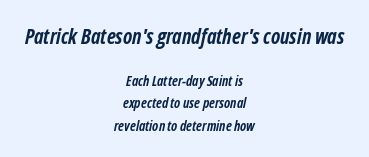
The image shows 21 px bold type, italic (leaning right); set centered, normal line spacing (1.59x), normal letter spacing, not underlined; the first (top) block is 1.5x larger.
